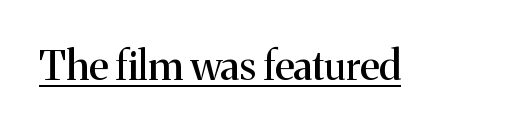
Here the designer chose a conventional face with non-uniform glyph widths. Serifs: yes, visible at the terminals of the letterforms. The lettering is marked with a stroke running underneath it. The letterforms sit shoulder to shoulder at normal distance. The lettering stays uniformly vertical, giving the passage a roman look.
